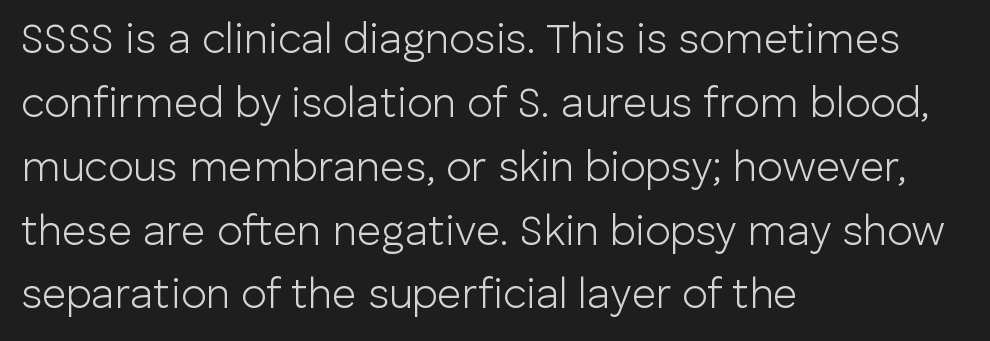
Q: Is the text bold? A: No.
Q: Is the text italic (slanted)? A: No, it is upright.
Q: Is the typeface a serif or a sans-serif typeface? A: Sans-serif.
Q: Is the text underlined? A: No.
Q: How is the paragraph aligned? A: Left-aligned.
Q: Is the spacing between letters normal or unusually wide? A: Normal.
Q: Is the spacing between lines tight, normal or loose? A: Normal.
Q: Width (condensed, normal, or wide)? A: Normal.
Q: Stroke contrast? A: Low.
Q: x-height? A: Medium.
Q: Monospaced? A: No.
